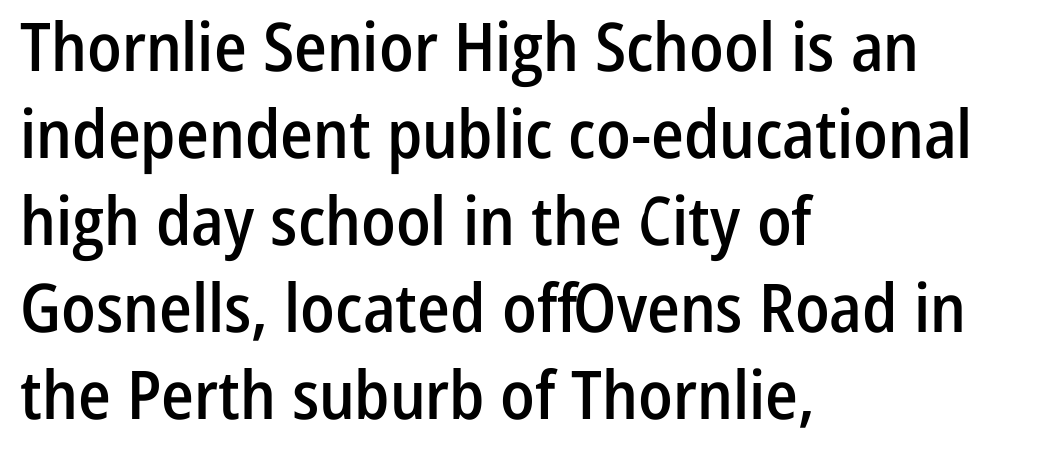
Q: Is the text bold? A: Semi-bold.
Q: Is the text italic (slanted)? A: No, it is upright.
Q: Is the typeface a serif or a sans-serif typeface? A: Sans-serif.
Q: Is the text underlined? A: No.
Q: How is the paragraph aligned? A: Left-aligned.
Q: Is the spacing between letters normal or unusually wide? A: Normal.
Q: Is the spacing between lines tight, normal or loose? A: Normal.
Q: Width (condensed, normal, or wide)? A: Condensed.
Q: Stroke contrast? A: Low.
Q: x-height? A: Medium.
Q: Monospaced? A: No.
